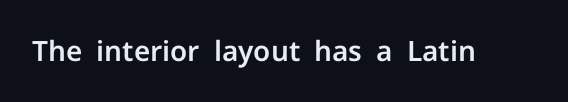
{"serif": "no", "italic": "no", "width": "normal", "stroke_contrast": "low", "x_height": "medium", "monospaced": "no", "underline": "no", "letter_spacing": "normal", "letter_spacing_em": 0.0, "glyph_px": 28}
